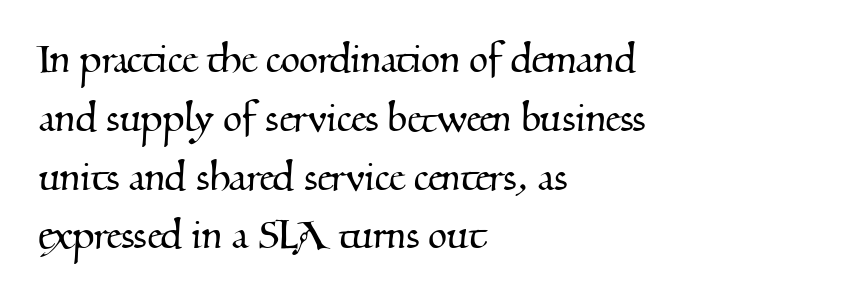
The image shows 49 px serif type; set left-aligned, line spacing 1.2x, normal letter spacing, not underlined; medium stroke contrast and a small x-height.
